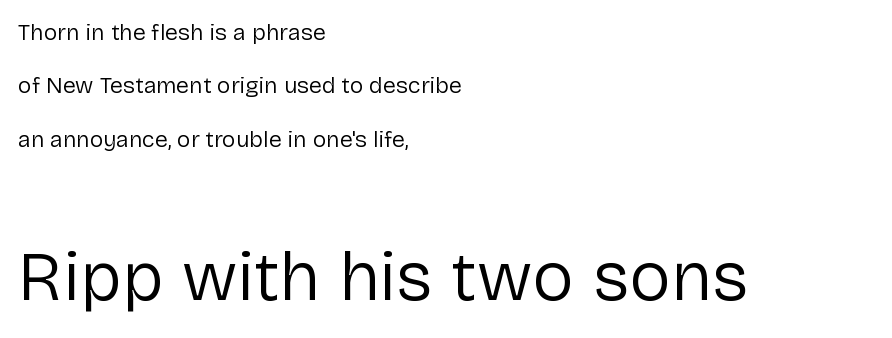
Weight class: somewhere from thin through regular. The type family on display is of the sans-serif kind. You can tell it's not italic because the verticals are truly vertical. A typesetter would call this leading open, well beyond the default. Only glyphs here, with clear space below each row. Here the designer chose a conventional face with non-uniform glyph widths.
